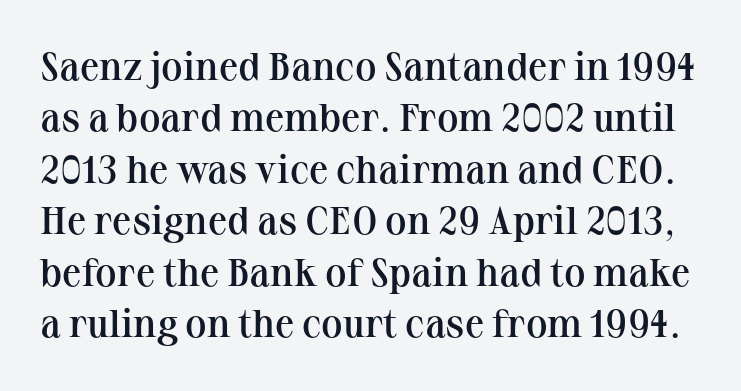
Think of a printed novel: that variable character pitch is what you see here. The typeface chosen for these lines features serifs. The space directly below the letters is spotless. Here the glyphs are tracked normally, forming tight word shapes. Is there much room between lines? A standard amount, neither cramped nor airy.
